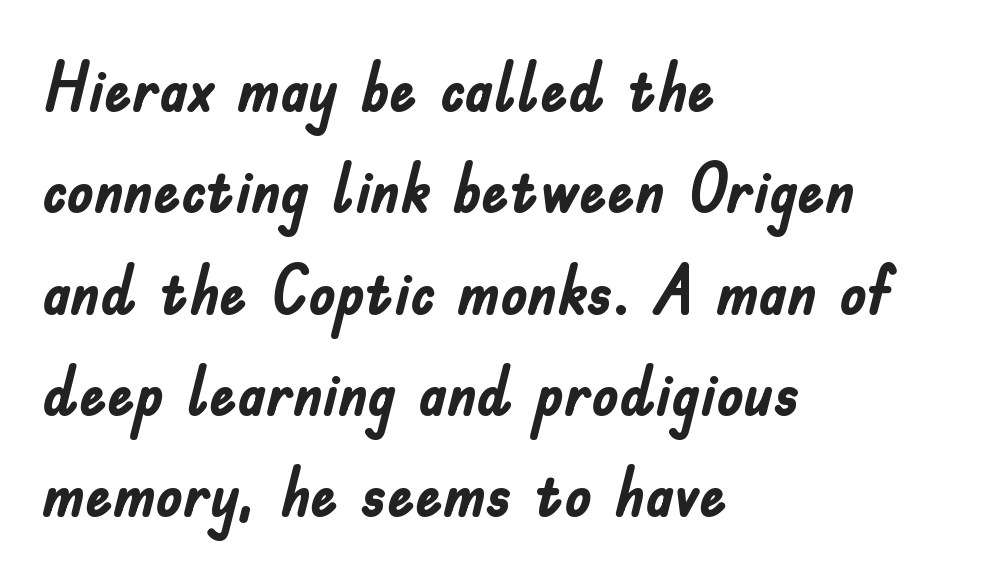
The image shows 68 px semibold, condensed sans-serif type; set left-aligned, normal line spacing (1.49x), normal letter spacing, not underlined; low stroke contrast and a small x-height.
